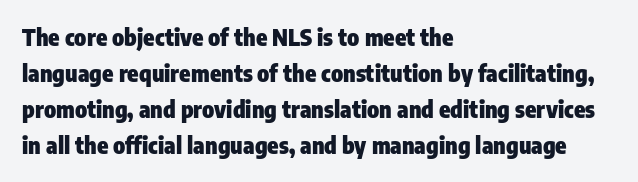
{"italic": "no", "bold": "yes", "underline": "no", "align": "left", "line_spacing": "normal", "line_spacing_ratio": 1.56, "letter_spacing": "normal", "letter_spacing_em": 0.0, "glyph_px": 23}
